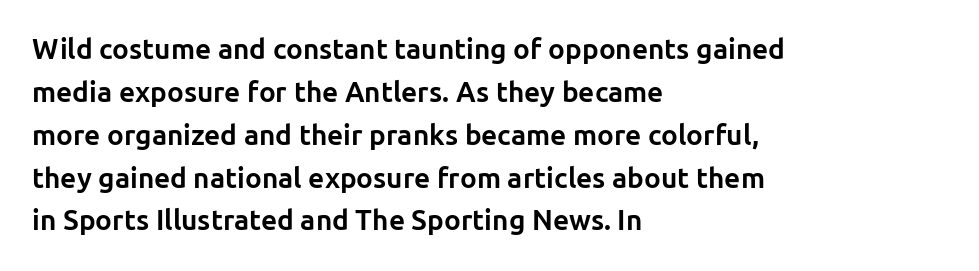
You can tell from the bare stems that sans-serif type was used. Note the varied advance widths — an 'i' is clearly narrower than an 'm'. Does the leading feel generous? No, just average. The passage shown has conventional tracking throughout. Each row of text sits above clean, open space. A roman cut, with each character standing at attention.
